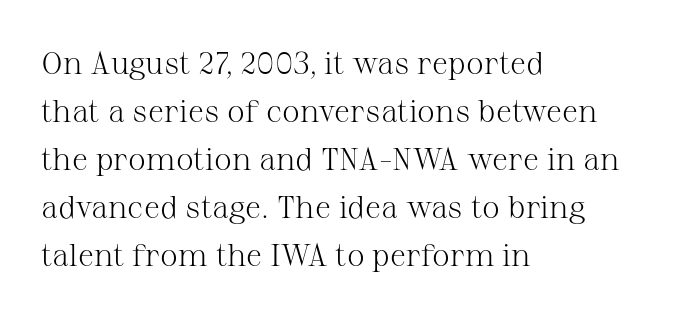
Does the copy run flush right? No — it runs flush left. Compared with a typical body face, this is equally light or lighter still. The zone under the glyphs is completely vacant. The letters advance in unequal steps, a hallmark of proportional type.
